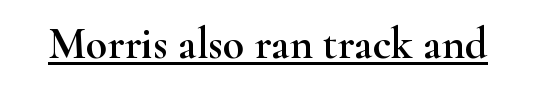
Q: Is the text italic (slanted)? A: No, it is upright.
Q: Is the typeface a serif or a sans-serif typeface? A: Serif.
Q: Is the text underlined? A: Yes.
Q: Is the spacing between letters normal or unusually wide? A: Normal.
Q: Width (condensed, normal, or wide)? A: Wide.
Q: Stroke contrast? A: High.
Q: x-height? A: Small.
Q: Monospaced? A: No.
